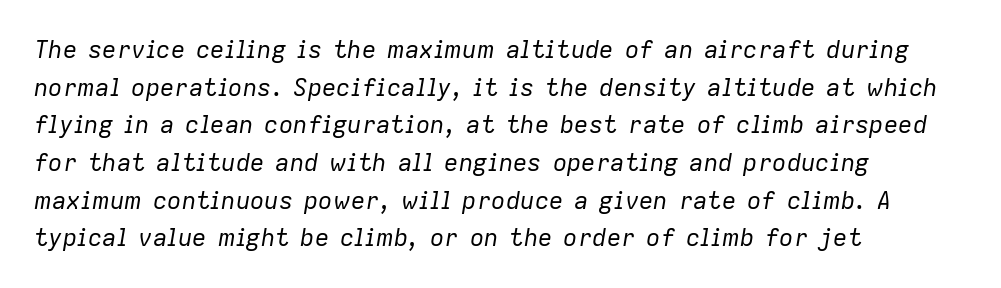
The image shows 24 px text type, italic (leaning right); set left-aligned, normal line spacing (1.57x), normal letter spacing, not underlined.
